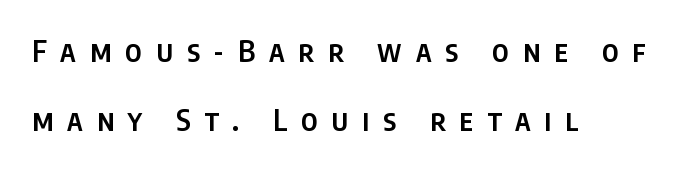
Q: Is the text bold? A: Semi-bold.
Q: Is the text italic (slanted)? A: No, it is upright.
Q: Is the typeface a serif or a sans-serif typeface? A: Sans-serif.
Q: Is the text underlined? A: No.
Q: How is the paragraph aligned? A: Left-aligned.
Q: Is the spacing between letters normal or unusually wide? A: Unusually wide.
Q: Is the spacing between lines tight, normal or loose? A: Loose.
Q: Width (condensed, normal, or wide)? A: Condensed.
Q: Stroke contrast? A: Low.
Q: x-height? A: Large.
Q: Monospaced? A: No.
